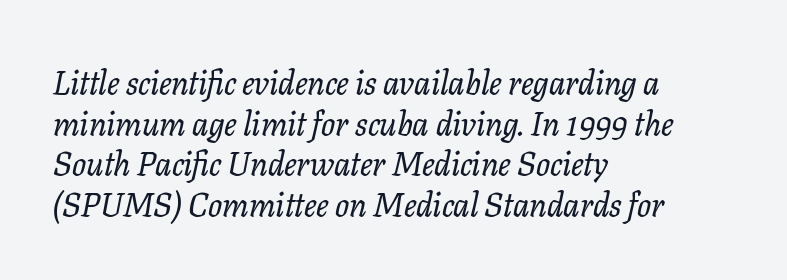
{"serif": "yes", "italic": "yes", "lean": "right", "slant_degrees": 11, "width": "normal", "stroke_contrast": "low", "x_height": "medium", "monospaced": "no", "underline": "no", "align": "left", "line_spacing_ratio": 1.23, "letter_spacing": "normal", "letter_spacing_em": 0.0, "glyph_px": 33}
